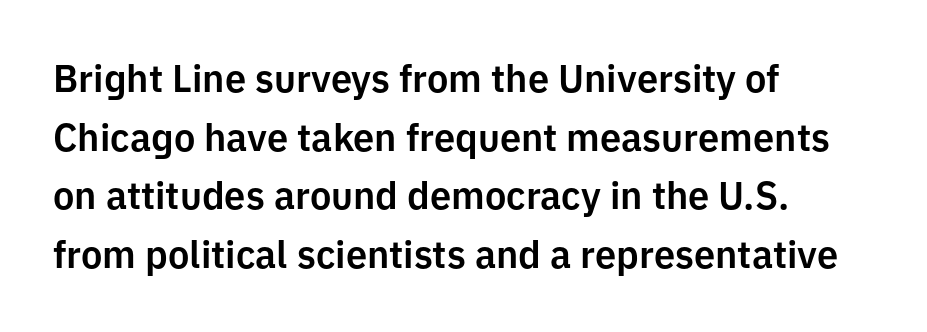
Where is the straight margin? On the left. One glance says typical: line gaps are just what's usual. Is this a fixed-width face? No — the glyphs have proportional, varying widths. A sans-serif font was chosen for this passage. Decoration check: the copy has no underline. No italicization has been applied; the sample stays upright.
